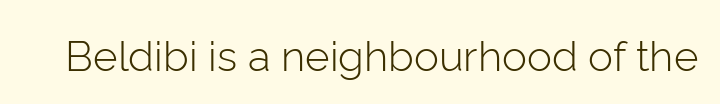
Descender tails drop into unmarked territory. The typeface chosen for these lines omits serifs. This is not heavy type; no bold has been used. Observe the ordinary spacing: letters are neighbours, not strangers. Tall strokes in this sample are plumb rather than angled.
